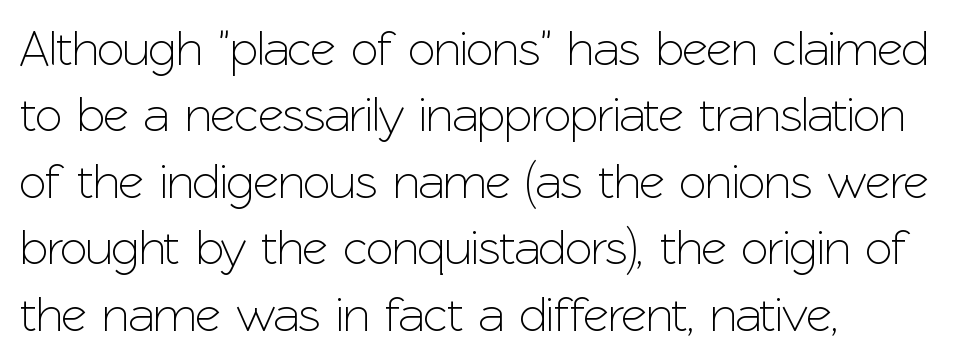
The image shows 50 px sans-serif type, upright; set left-aligned, normal line spacing (1.33x), normal letter spacing, not underlined; low stroke contrast and a medium x-height.
